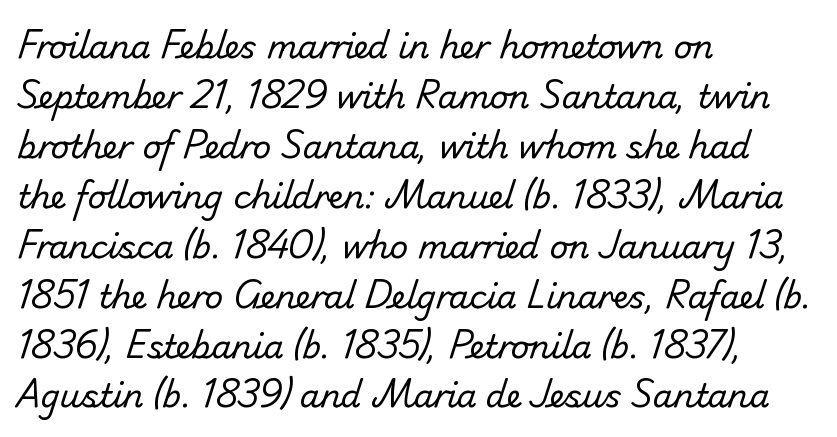
The image shows 32 px regular-weight sans-serif type; set left-aligned, normal line spacing (1.56x), normal letter spacing, not underlined; low stroke contrast and a small x-height.
